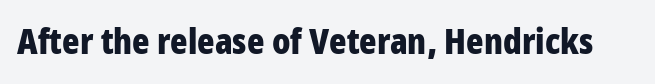
The image shows 36 px bold, condensed sans-serif type, upright; set normal letter spacing, not underlined; low stroke contrast and a large x-height.
